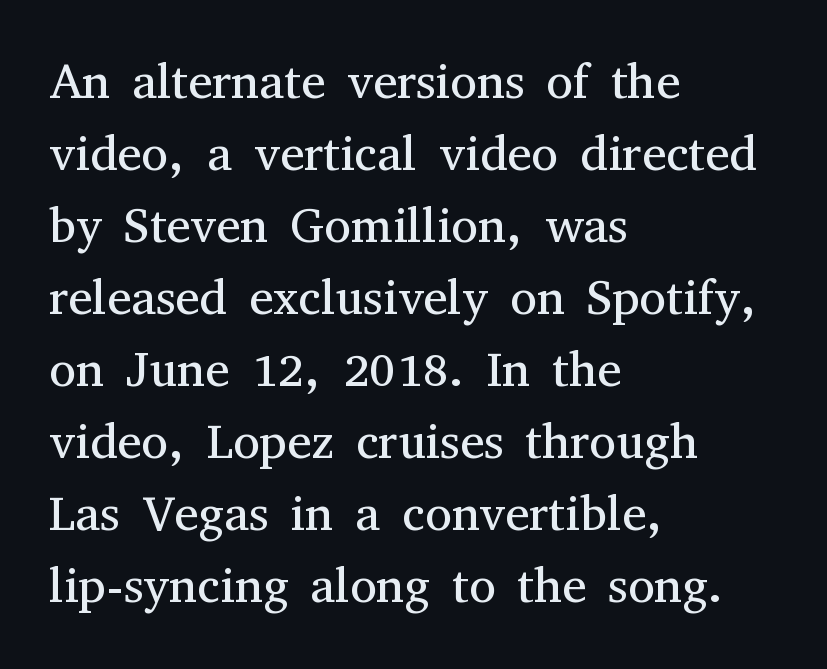
Regarding leading, the lines here are spaced in the standard way. To sum up the face: it has serifs. Students, note that the glyphs here touch the page at normal intervals. The paragraph has a hard left edge and a soft right edge. When letters stand straight like this, we call the style roman or upright.
